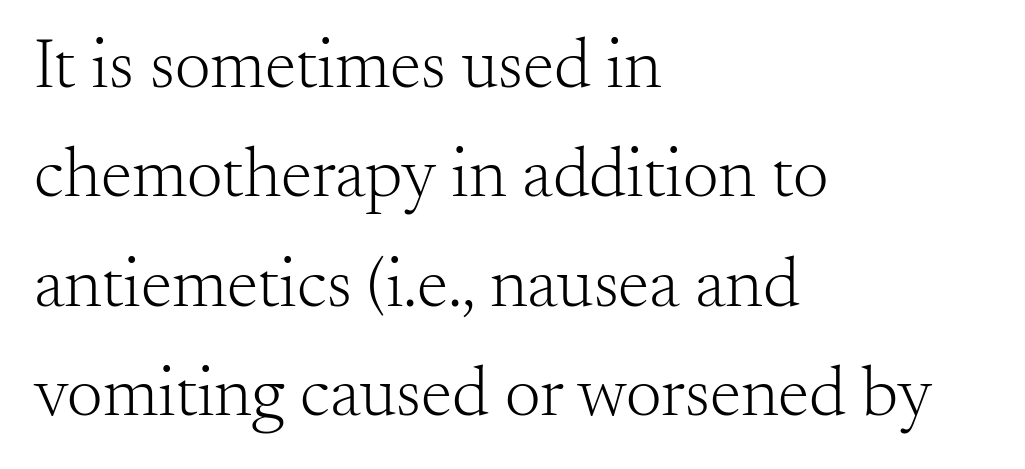
What stands out about the letter spacing? Nothing — it is the standard amount. To sum up the face: it has serifs. Quick note: interline space is typical. Upright lettering throughout. A typesetter would call this proportional, since set widths differ per character.
